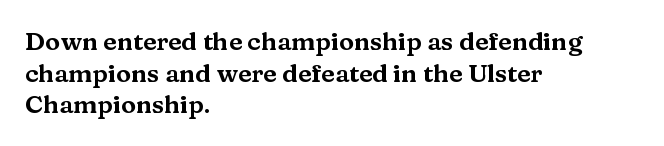
The rows are spaced the way most documents space them. No extra tracking has been applied to these lines. Which margin do the lines hug? The left one — the right edge is uneven. The gap between lines stays unmarked. If you drew a line through each stem, it would be perfectly vertical.
